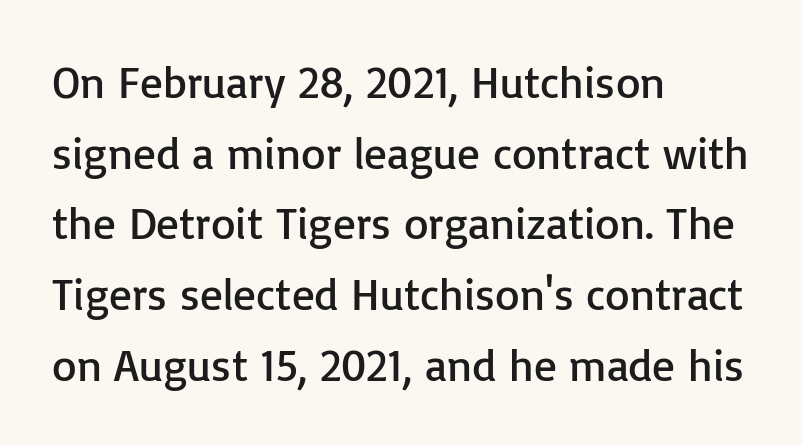
{"serif": "no", "italic": "no", "bold": "no", "weight": "regular", "width": "normal", "stroke_contrast": "low", "x_height": "medium", "monospaced": "no", "underline": "no", "align": "left", "line_spacing": "normal", "line_spacing_ratio": 1.57, "letter_spacing": "normal", "letter_spacing_em": 0.0, "glyph_px": 45}
